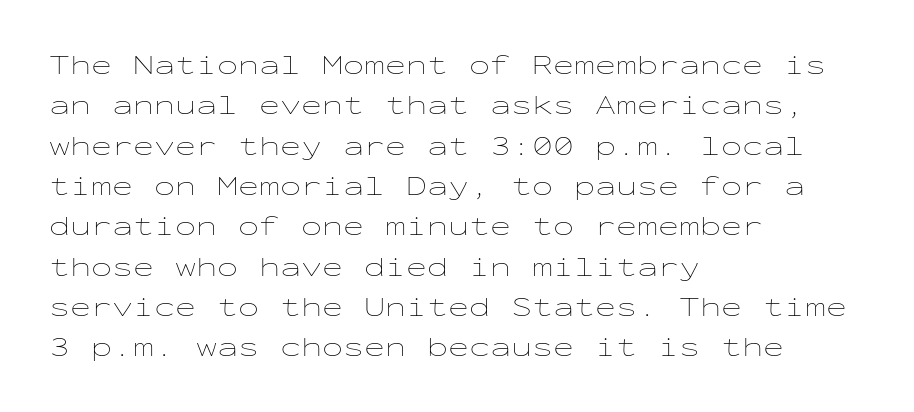
The image shows 28 px thin, wide type, upright, monospaced; set left-aligned, normal line spacing (1.44x), normal letter spacing, not underlined; low stroke contrast and a medium x-height.
